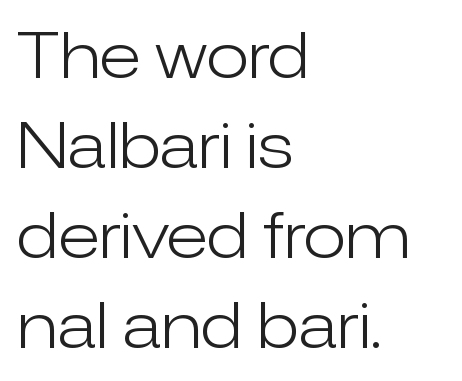
Q: Is the text bold? A: No.
Q: Is the text italic (slanted)? A: No, it is upright.
Q: Is the typeface a serif or a sans-serif typeface? A: Sans-serif.
Q: Is the text underlined? A: No.
Q: How is the paragraph aligned? A: Left-aligned.
Q: Is the spacing between letters normal or unusually wide? A: Normal.
Q: Is the spacing between lines tight, normal or loose? A: Normal.
Q: Width (condensed, normal, or wide)? A: Normal.
Q: Stroke contrast? A: Low.
Q: x-height? A: Medium.
Q: Monospaced? A: No.
